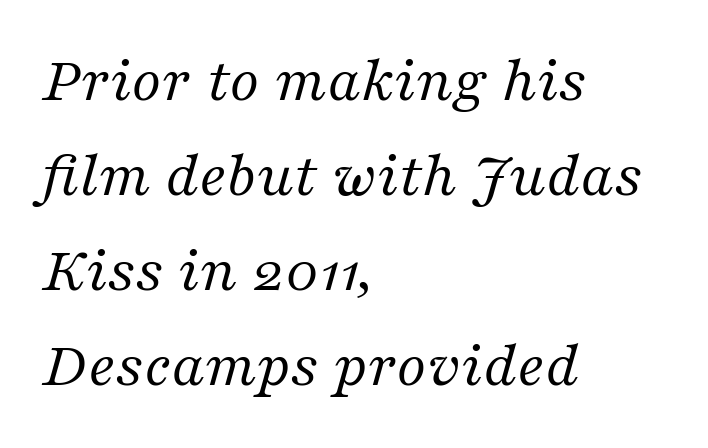
{"serif": "yes", "italic": "yes", "lean": "right", "slant_degrees": 16, "bold": "no", "weight": "regular", "width": "normal", "stroke_contrast": "medium", "x_height": "medium", "monospaced": "no", "underline": "no", "align": "left", "line_spacing": "normal", "line_spacing_ratio": 1.46, "letter_spacing": "normal", "letter_spacing_em": 0.0, "glyph_px": 65}
